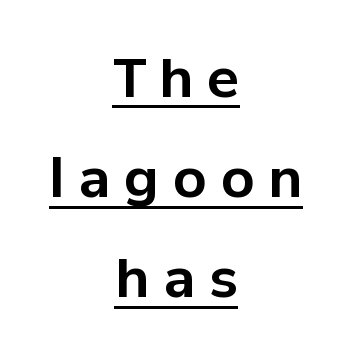
Q: Is the text bold? A: Yes.
Q: Is the text italic (slanted)? A: No, it is upright.
Q: Is the typeface a serif or a sans-serif typeface? A: Sans-serif.
Q: Is the text underlined? A: Yes.
Q: How is the paragraph aligned? A: Centered.
Q: Is the spacing between letters normal or unusually wide? A: Unusually wide.
Q: Width (condensed, normal, or wide)? A: Normal.
Q: Stroke contrast? A: Low.
Q: x-height? A: Medium.
Q: Monospaced? A: No.
